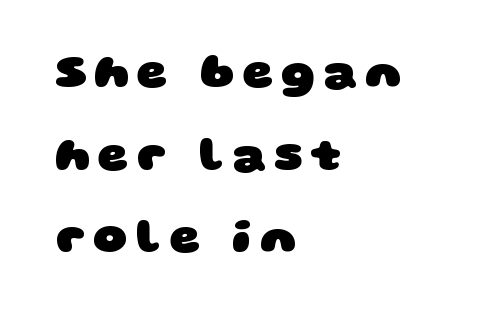
The image shows 48 px heavy, wide sans-serif type; set left-aligned, line spacing 1.72x, not underlined; low stroke contrast and a large x-height.
